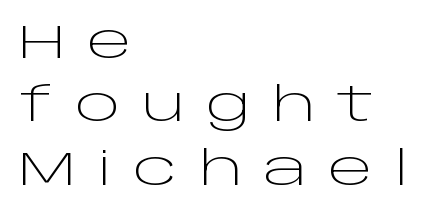
The image shows 48 px light, wide sans-serif type, upright; set left-aligned, normal line spacing (1.32x), unusually wide letter spacing (+0.44 em), not underlined; low stroke contrast and a large x-height.
